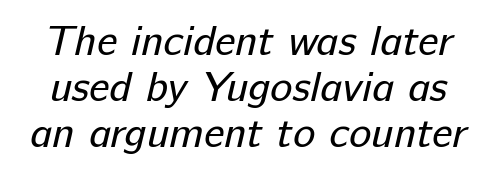
Q: Is the text bold? A: No.
Q: Is the typeface a serif or a sans-serif typeface? A: Sans-serif.
Q: Is the text underlined? A: No.
Q: Is the spacing between letters normal or unusually wide? A: Normal.
Q: Is the spacing between lines tight, normal or loose? A: Tight.
Q: Width (condensed, normal, or wide)? A: Normal.
Q: Stroke contrast? A: Low.
Q: x-height? A: Medium.
Q: Monospaced? A: No.
